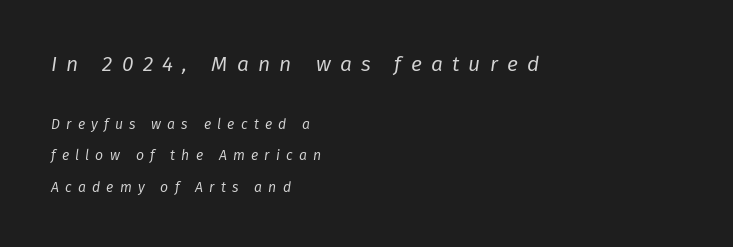
The image shows 21 px text type, italic (leaning right); set left-aligned, loose line spacing (2.24x), unusually wide letter spacing (+0.44 em), not underlined; the first (top) block is 1.5x larger.
